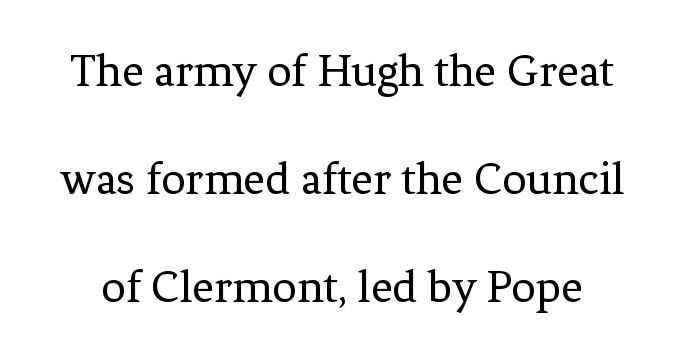
Honestly, there is no underline to notice here at all. Each stroke keeps to a modest, everyday thickness or less. Whoever set this chose breathing room over compactness in the vertical rhythm. Vertical strokes here are truly vertical. Is this a sans? No — the strokes have serifs. No extra tracking has been applied to these lines.
